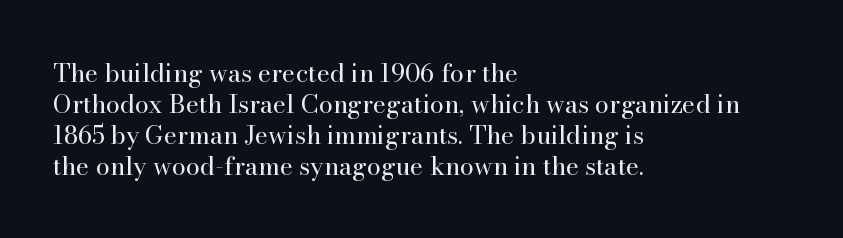
Q: Is the text bold? A: No.
Q: Is the text italic (slanted)? A: No, it is upright.
Q: Is the text underlined? A: No.
Q: How is the paragraph aligned? A: Left-aligned.
Q: Is the spacing between letters normal or unusually wide? A: Normal.
